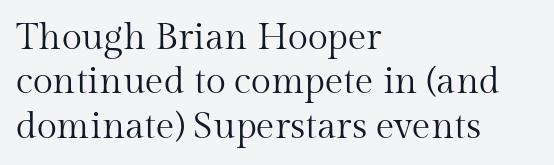
Q: Is the text bold? A: No.
Q: Is the text italic (slanted)? A: No, it is upright.
Q: Is the typeface a serif or a sans-serif typeface? A: Serif.
Q: Is the text underlined? A: No.
Q: How is the paragraph aligned? A: Left-aligned.
Q: Is the spacing between letters normal or unusually wide? A: Normal.
Q: Width (condensed, normal, or wide)? A: Normal.
Q: Stroke contrast? A: Medium.
Q: x-height? A: Medium.
Q: Monospaced? A: No.
